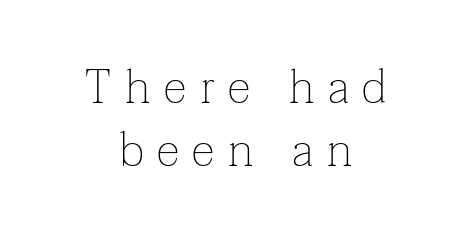
Q: Is the text bold? A: No.
Q: Is the text italic (slanted)? A: No, it is upright.
Q: Is the typeface a serif or a sans-serif typeface? A: Serif.
Q: Is the text underlined? A: No.
Q: How is the paragraph aligned? A: Centered.
Q: Is the spacing between letters normal or unusually wide? A: Unusually wide.
Q: Is the spacing between lines tight, normal or loose? A: Normal.
Q: Width (condensed, normal, or wide)? A: Normal.
Q: Stroke contrast? A: Low.
Q: x-height? A: Medium.
Q: Monospaced? A: No.
